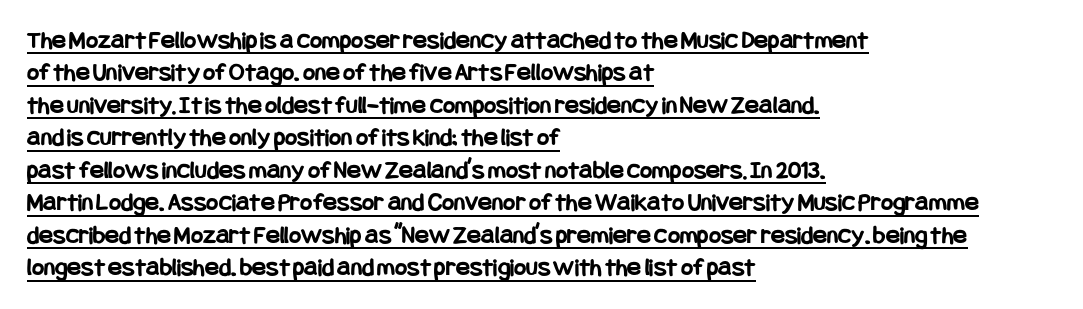
Q: Is the text bold? A: Yes.
Q: Is the text italic (slanted)? A: No, it is upright.
Q: Is the text underlined? A: Yes.
Q: How is the paragraph aligned? A: Left-aligned.
Q: Is the spacing between letters normal or unusually wide? A: Normal.
Q: Is the spacing between lines tight, normal or loose? A: Normal.
